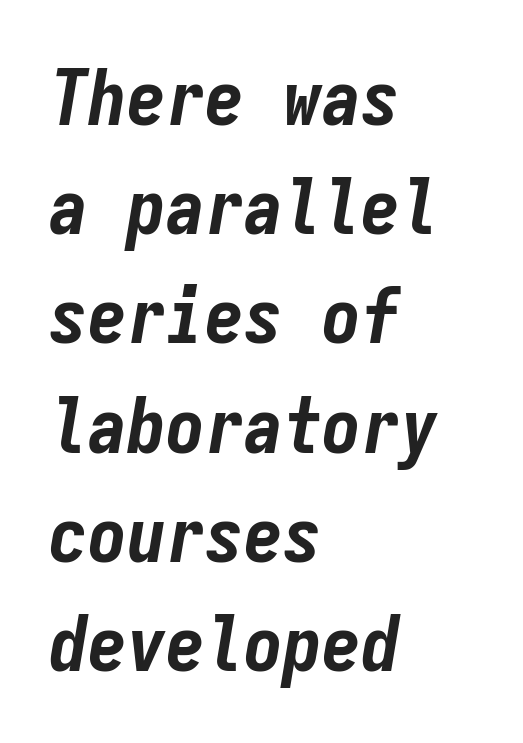
The image shows 78 px bold, condensed type, italic (leaning right), monospaced; set left-aligned, normal line spacing (1.4x), normal letter spacing, not underlined; low stroke contrast and a medium x-height.
